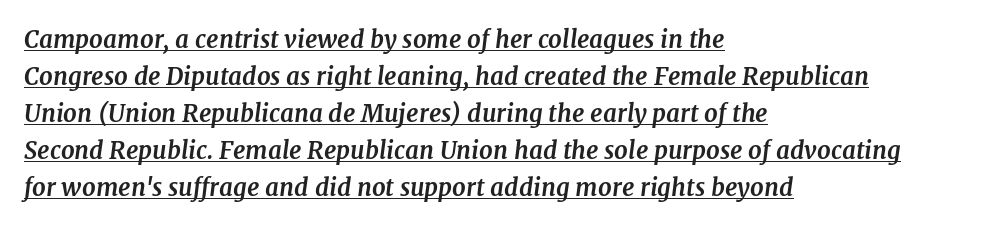
Each glyph is drawn with heavy, bold strokes. Baseline-to-baseline distance is the conventional proportion of letter height. Slanted lettering throughout. Visually the block forms a straight wall on the left and a jagged coastline on the right. Students, note that the glyphs here touch the page at normal intervals.
